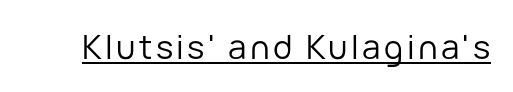
Q: Is the text bold? A: No.
Q: Is the text italic (slanted)? A: No, it is upright.
Q: Is the typeface a serif or a sans-serif typeface? A: Sans-serif.
Q: Is the text underlined? A: Yes.
Q: Width (condensed, normal, or wide)? A: Normal.
Q: Stroke contrast? A: Low.
Q: x-height? A: Medium.
Q: Monospaced? A: No.
